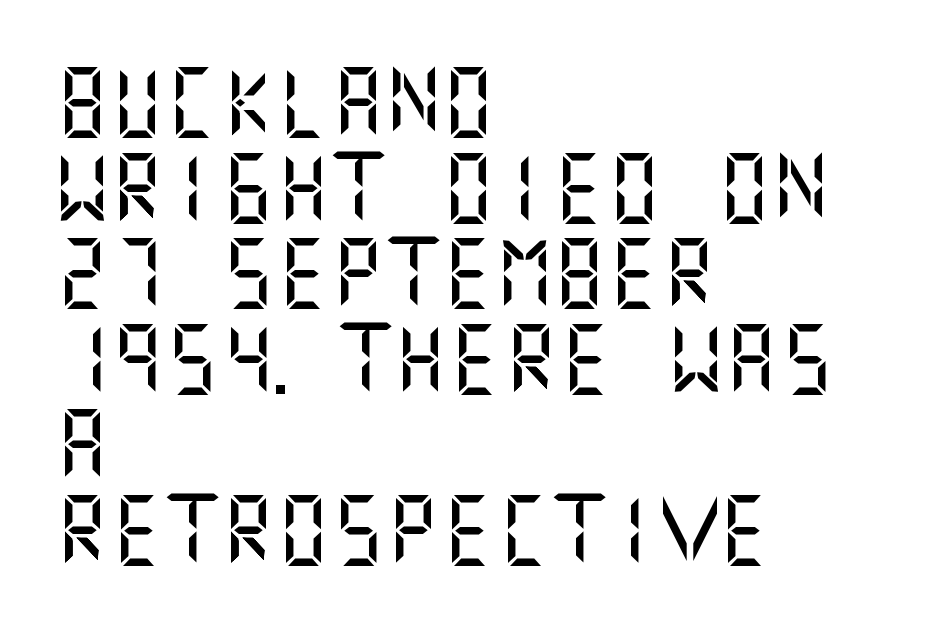
{"serif": "no", "italic": "no", "width": "normal", "stroke_contrast": "medium", "x_height": "large", "underline": "no", "align": "left", "line_spacing_ratio": 1.24, "letter_spacing": "normal", "letter_spacing_em": 0.0, "glyph_px": 69}
